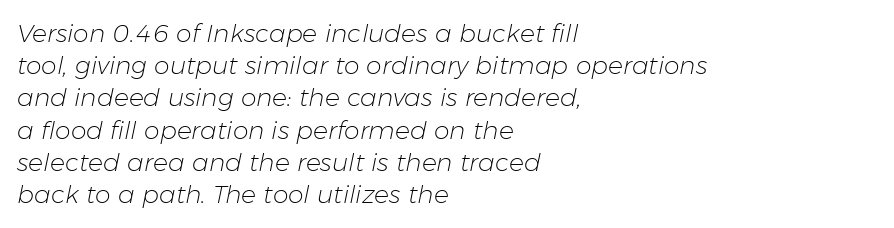
Q: Is the text bold? A: No.
Q: Is the text italic (slanted)? A: Yes, it leans right by about 11 degrees.
Q: Is the text underlined? A: No.
Q: How is the paragraph aligned? A: Left-aligned.
Q: Is the spacing between letters normal or unusually wide? A: Normal.
Q: Is the spacing between lines tight, normal or loose? A: Normal.
